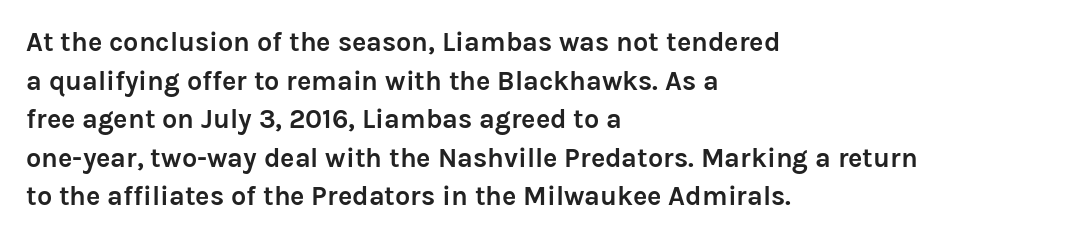
The glyphs are unaccompanied by any horizontal stroke below them. Alignment: flush left. Its strokes are broad and dark, the hallmark of bold type. Designer's note — italics off, roman on.
